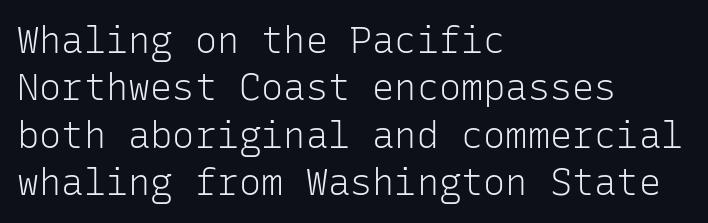
The image shows 37 px light sans-serif type, upright, monospaced; set left-aligned, normal line spacing (1.28x), normal letter spacing, not underlined; low stroke contrast and a medium x-height.
